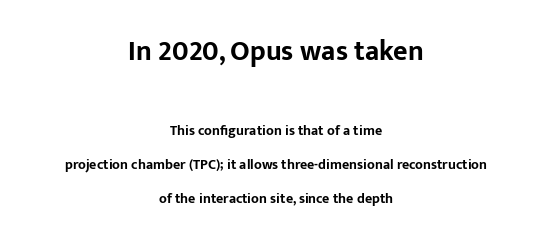
{"serif": "no", "italic": "no", "bold": "yes", "weight": "bold", "width": "normal", "stroke_contrast": "low", "x_height": "medium", "monospaced": "no", "underline": "no", "align": "center", "line_spacing": "loose", "line_spacing_ratio": 2.44, "letter_spacing": "normal", "letter_spacing_em": 0.0, "larger_block": "first", "size_ratio": 2.0, "glyph_px": 28}
